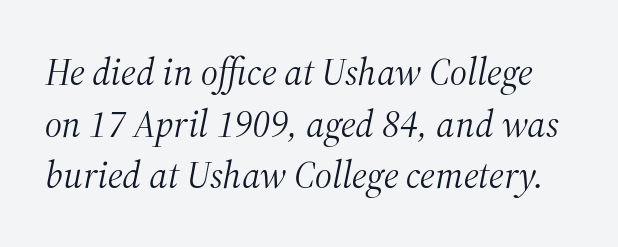
{"serif": "yes", "italic": "yes", "lean": "right", "slant_degrees": 12, "bold": "no", "weight": "light", "width": "normal", "stroke_contrast": "medium", "x_height": "medium", "monospaced": "no", "underline": "no", "line_spacing": "normal", "line_spacing_ratio": 1.36, "letter_spacing": "normal", "letter_spacing_em": 0.0, "glyph_px": 38}
